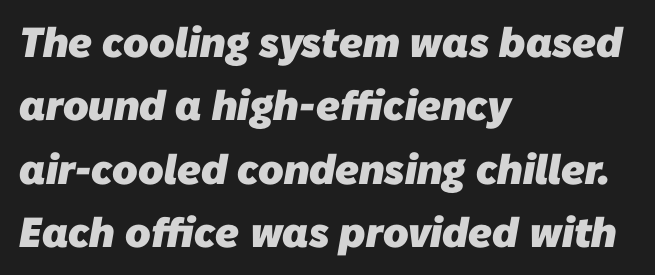
The passage shown is typed in a proportional face where columns would drift. The face used here is rendered with its standard letterfit. Compared with typical paragraphs, the rows here are spaced about the same. This rendering uses left alignment, leaving the right contour irregular. The typeface chosen for these lines omits serifs. I'd describe the lettering as bold — thick and assertive.
